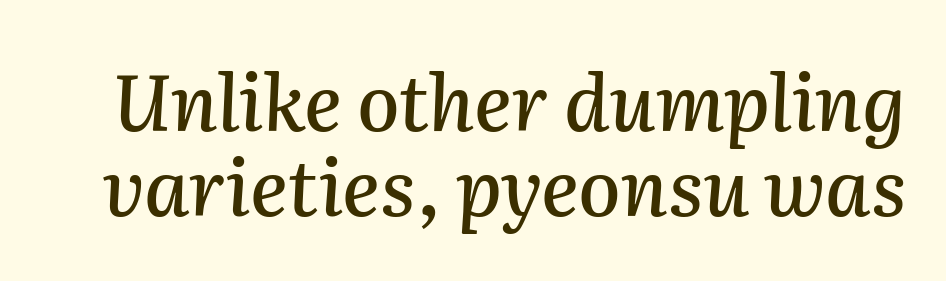
Every character sits at an angle, as italics do. Character widths vary here, with narrow letters taking less room than wide ones. The specimen omits any rule beneath the text block's lines. Very little white space separates one row of letters from the next. Nobody touched the tracking dial on this one.
